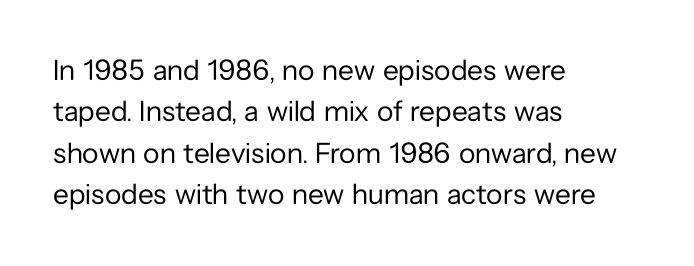
You can tell it's not italic because the verticals are truly vertical. The face used here is rendered with its standard letterfit. This rendering uses left alignment, leaving the right contour irregular. The space beneath each line is pristine and unruled.
